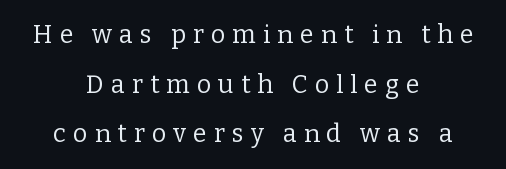
Vertical stems look standard width or narrower in stroke. Students, note that the glyphs here are deliberately spaced far apart. Both edges are ragged and mirror each other, which tells us the setting is centered. Designer's note — italics off, roman on.
